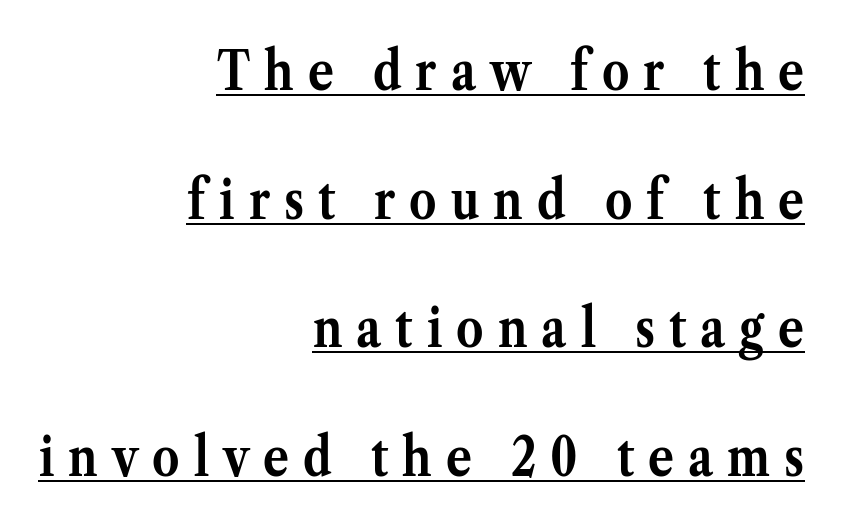
The image shows 54 px semibold serif type, upright; set right-aligned, loose line spacing (2.38x), unusually wide letter spacing (+0.26 em), underlined; medium stroke contrast and a medium x-height.
